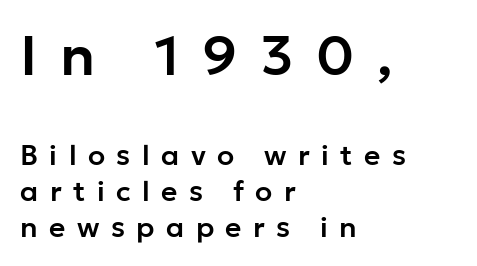
Each letter keeps its own natural width here, so spacing adapts to shape. Check where the strokes stop: nothing finishes them off — pure sans. If you squint, the top block still reads clearly — it's the larger of the two. The rendering inserts visible extra space after every character.
